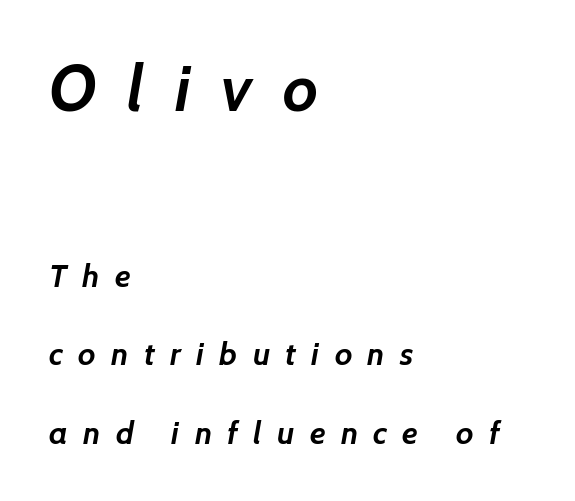
{"serif": "no", "bold": "yes", "weight": "semibold", "width": "normal", "stroke_contrast": "low", "x_height": "medium", "monospaced": "no", "underline": "no", "align": "left", "line_spacing": "loose", "line_spacing_ratio": 2.44, "letter_spacing": "wide", "letter_spacing_em": 0.48, "larger_block": "first", "size_ratio": 2.0, "glyph_px": 64}
